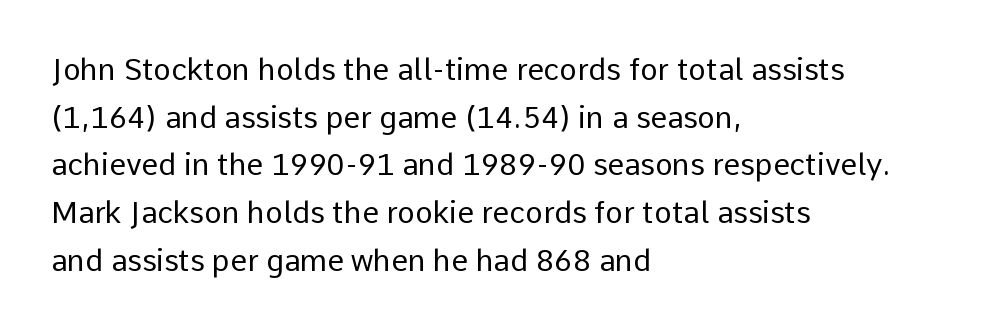
{"serif": "no", "italic": "no", "bold": "no", "weight": "regular", "width": "normal", "stroke_contrast": "low", "x_height": "medium", "monospaced": "no", "underline": "no", "align": "left", "line_spacing": "normal", "line_spacing_ratio": 1.59, "letter_spacing": "normal", "letter_spacing_em": 0.0, "glyph_px": 30}
